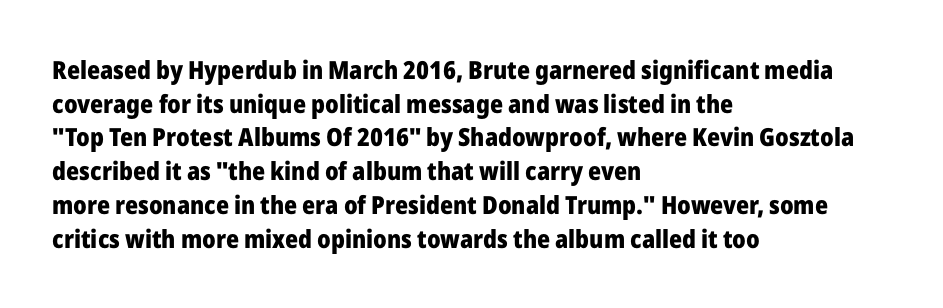
Students, note that the glyphs here touch the page at normal intervals. Chunky letters — that's bold for sure. Descenders are the only things crossing below the line. Notice how the passage keeps a crisp vertical edge on the left only.
